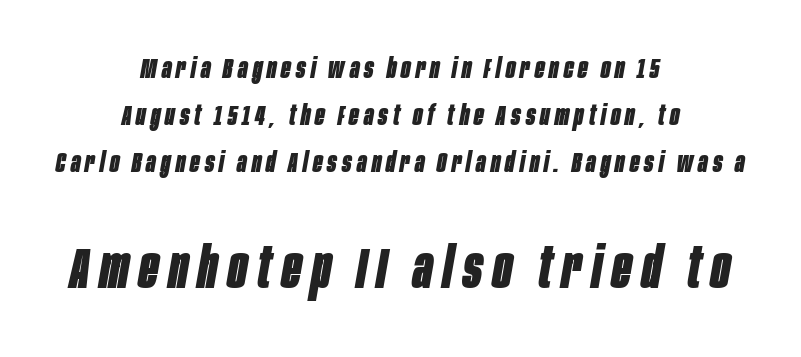
{"italic": "yes", "lean": "right", "slant_degrees": 10, "bold": "yes", "weight": "bold", "width": "condensed", "stroke_contrast": "low", "x_height": "large", "monospaced": "no", "underline": "no", "align": "center", "line_spacing": "normal", "line_spacing_ratio": 1.68, "larger_block": "second", "size_ratio": 2.04, "glyph_px": 57}
